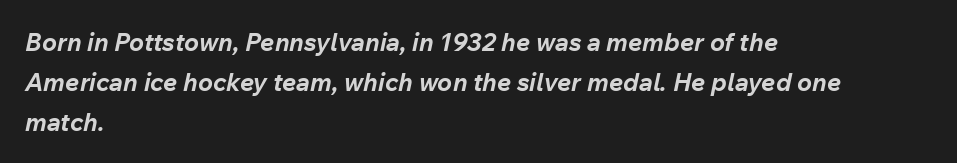
Q: Is the text bold? A: Yes.
Q: Is the text italic (slanted)? A: Yes, it leans right by about 12 degrees.
Q: Is the text underlined? A: No.
Q: How is the paragraph aligned? A: Left-aligned.
Q: Is the spacing between letters normal or unusually wide? A: Normal.
Q: Is the spacing between lines tight, normal or loose? A: Normal.
